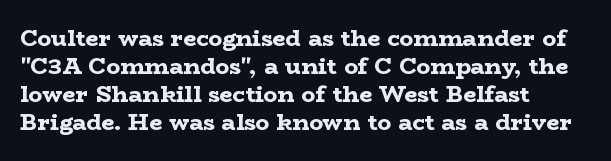
Look at the stroke-to-counter ratio: heavy, a bold. Ordinary non-slanted type is in use. The baseline area is clear. The setting favours the left margin, as ordinary paragraphs usually do. Look at the tracking — it's just the regular setting, nothing added.
